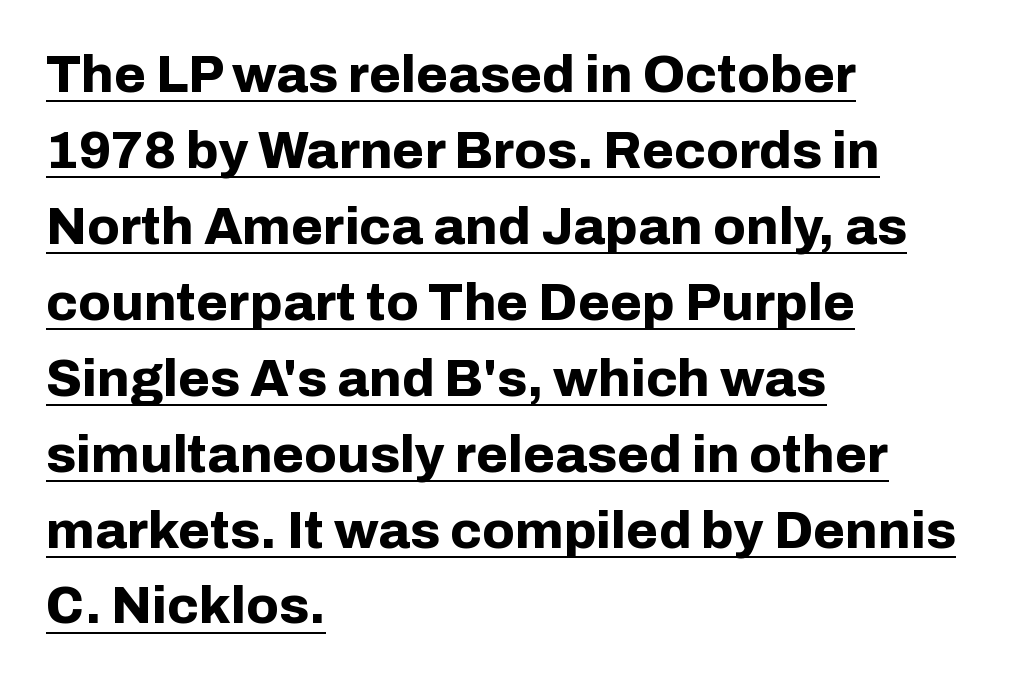
The image shows 52 px bold sans-serif type, upright; set left-aligned, normal line spacing (1.46x), normal letter spacing, underlined; low stroke contrast and a medium x-height.
